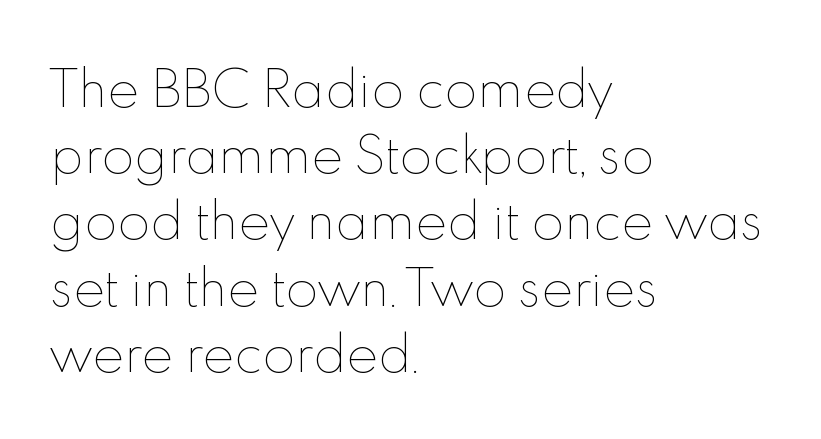
Q: Is the text bold? A: No.
Q: Is the text italic (slanted)? A: No, it is upright.
Q: Is the text underlined? A: No.
Q: How is the paragraph aligned? A: Left-aligned.
Q: Is the spacing between letters normal or unusually wide? A: Normal.
Q: Is the spacing between lines tight, normal or loose? A: Normal.
Q: Width (condensed, normal, or wide)? A: Normal.
Q: x-height? A: Small.
Q: Monospaced? A: No.
